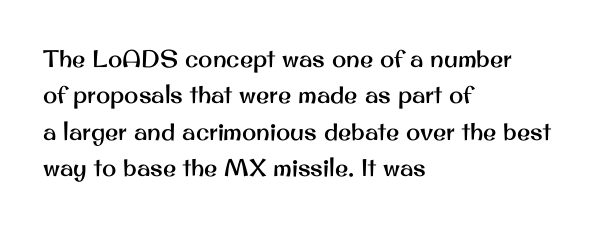
The image shows 24 px text type, upright; set left-aligned, normal line spacing (1.52x), normal letter spacing, not underlined.
